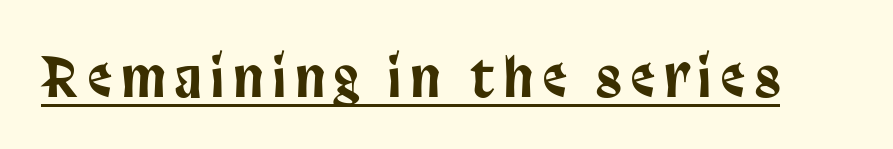
The image shows 53 px condensed sans-serif type, upright; set underlined; low stroke contrast and a large x-height.
